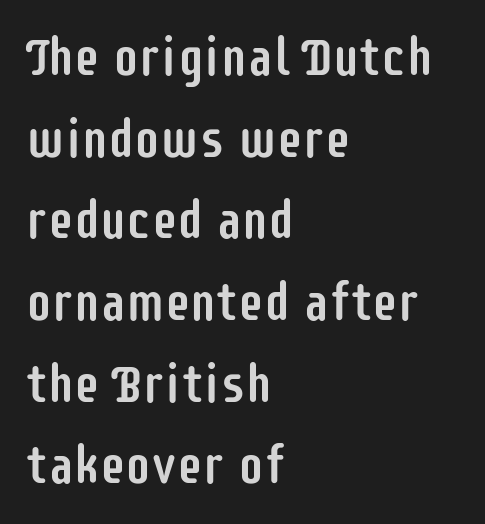
The image shows 52 px condensed sans-serif type, upright; set left-aligned, normal line spacing (1.57x), normal letter spacing, not underlined; low stroke contrast and a large x-height.
